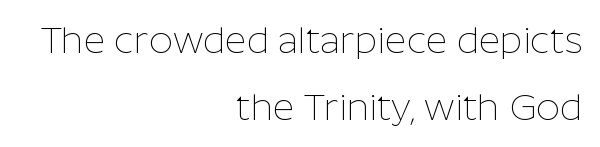
{"serif": "no", "italic": "no", "bold": "no", "weight": "thin", "width": "normal", "stroke_contrast": "low", "x_height": "medium", "monospaced": "no", "underline": "no", "align": "right", "line_spacing_ratio": 1.8, "letter_spacing": "normal", "letter_spacing_em": 0.0, "glyph_px": 37}
